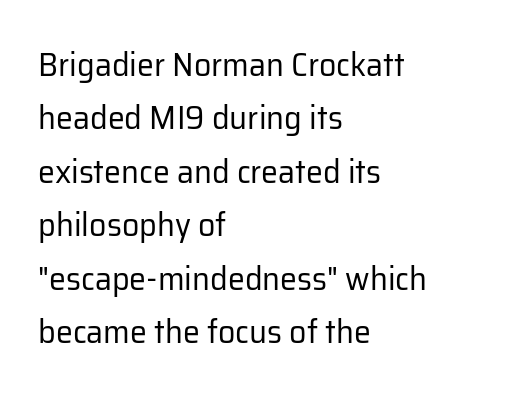
Q: Is the text bold? A: No.
Q: Is the text italic (slanted)? A: No, it is upright.
Q: Is the typeface a serif or a sans-serif typeface? A: Sans-serif.
Q: Is the text underlined? A: No.
Q: How is the paragraph aligned? A: Left-aligned.
Q: Is the spacing between letters normal or unusually wide? A: Normal.
Q: Is the spacing between lines tight, normal or loose? A: Normal.
Q: Width (condensed, normal, or wide)? A: Normal.
Q: Stroke contrast? A: Low.
Q: x-height? A: Medium.
Q: Monospaced? A: No.
